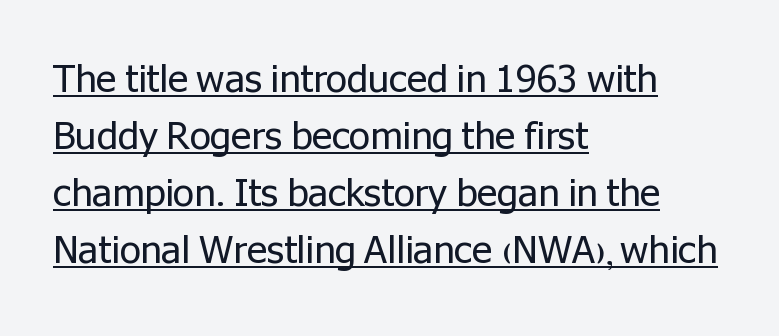
Q: Is the text bold? A: No.
Q: Is the text italic (slanted)? A: No, it is upright.
Q: Is the typeface a serif or a sans-serif typeface? A: Sans-serif.
Q: Is the text underlined? A: Yes.
Q: How is the paragraph aligned? A: Left-aligned.
Q: Is the spacing between letters normal or unusually wide? A: Normal.
Q: Is the spacing between lines tight, normal or loose? A: Normal.
Q: Width (condensed, normal, or wide)? A: Normal.
Q: Stroke contrast? A: Low.
Q: x-height? A: Medium.
Q: Monospaced? A: No.
